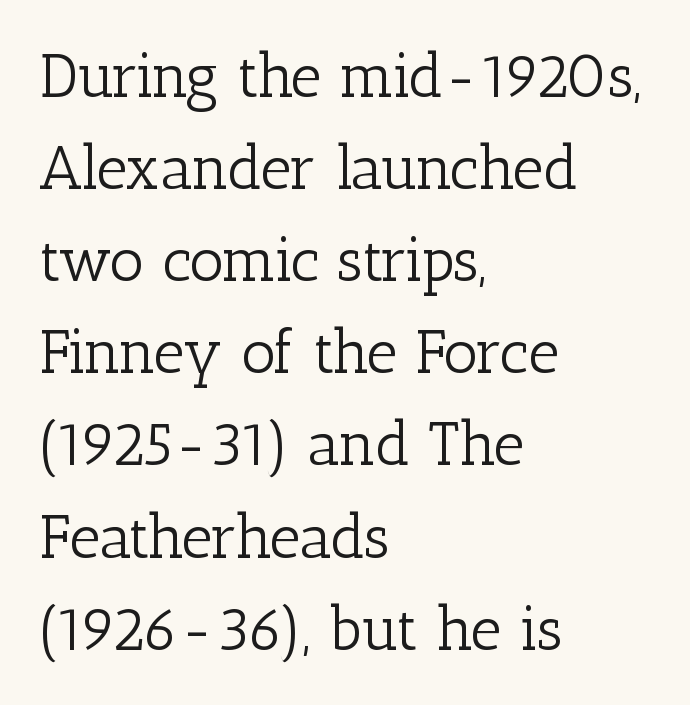
Decoration check: the copy has no underline. The text was rendered using a seriffed face with decorative stroke endings. A typesetter would call this leading conventional body-copy spacing. This reads as an unemphasized weight, regular at the heaviest.
